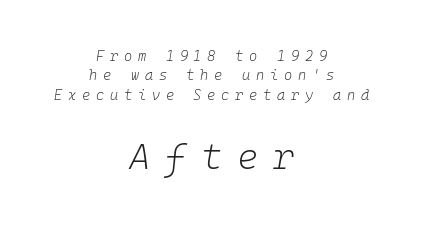
Q: Is the text bold? A: No.
Q: Is the text italic (slanted)? A: Yes, it leans right by about 10 degrees.
Q: Is the text underlined? A: No.
Q: How is the paragraph aligned? A: Centered.
Q: Is the spacing between letters normal or unusually wide? A: Unusually wide.
Q: Is the spacing between lines tight, normal or loose? A: Normal.
Q: Which block of text is set in a larger size, the first (top) or the second (bottom)? A: The second (bottom) one.
Q: Width (condensed, normal, or wide)? A: Normal.
Q: Stroke contrast? A: Low.
Q: x-height? A: Medium.
Q: Monospaced? A: Yes.
